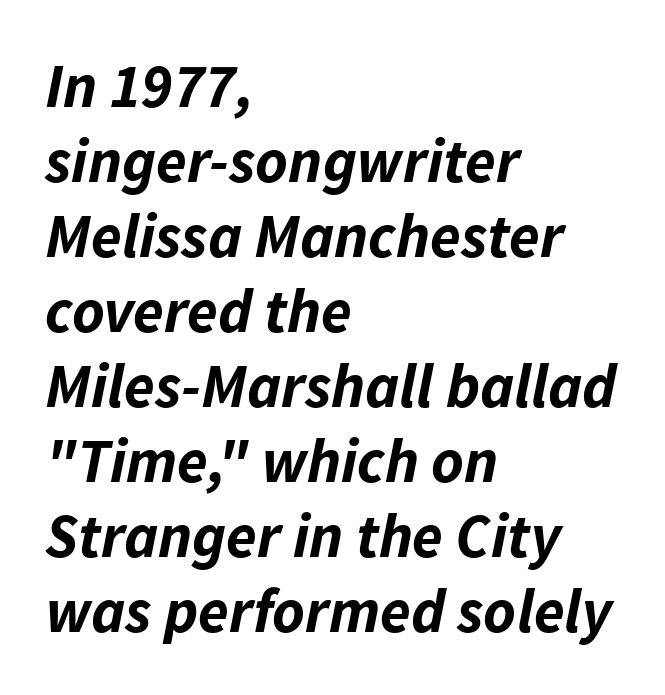
The image shows 62 px bold type, italic (leaning right); set left-aligned, line spacing 1.21x, normal letter spacing, not underlined; low stroke contrast and a medium x-height.
